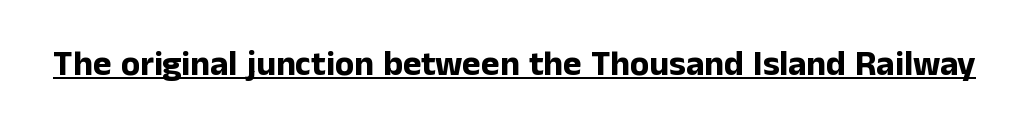
Q: Is the text bold? A: Yes.
Q: Is the text italic (slanted)? A: No, it is upright.
Q: Is the typeface a serif or a sans-serif typeface? A: Sans-serif.
Q: Is the text underlined? A: Yes.
Q: Is the spacing between letters normal or unusually wide? A: Normal.
Q: Width (condensed, normal, or wide)? A: Normal.
Q: Stroke contrast? A: Low.
Q: x-height? A: Medium.
Q: Monospaced? A: No.
